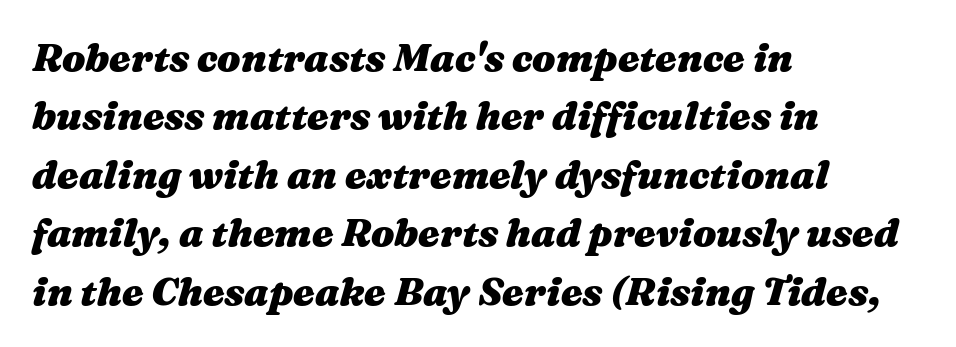
Q: Is the text bold? A: Yes.
Q: Is the text italic (slanted)? A: Yes, it leans right by about 16 degrees.
Q: Is the text underlined? A: No.
Q: How is the paragraph aligned? A: Left-aligned.
Q: Is the spacing between letters normal or unusually wide? A: Normal.
Q: Is the spacing between lines tight, normal or loose? A: Normal.
Q: Width (condensed, normal, or wide)? A: Wide.
Q: Stroke contrast? A: Medium.
Q: x-height? A: Medium.
Q: Monospaced? A: No.
